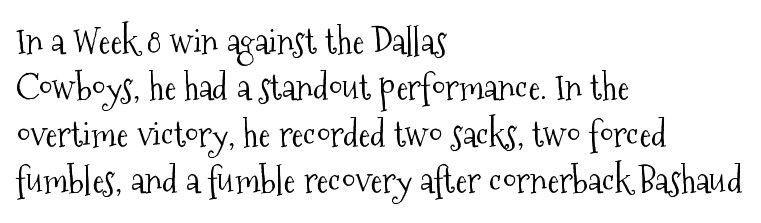
The lettering holds an erect, upright posture throughout. Descender tails drop into unmarked territory. The leading is moderate, giving the passage an even texture. The gaps between neighbouring characters are ordinary and unremarkable. The passage shown is typed in a proportional face where columns would drift.
